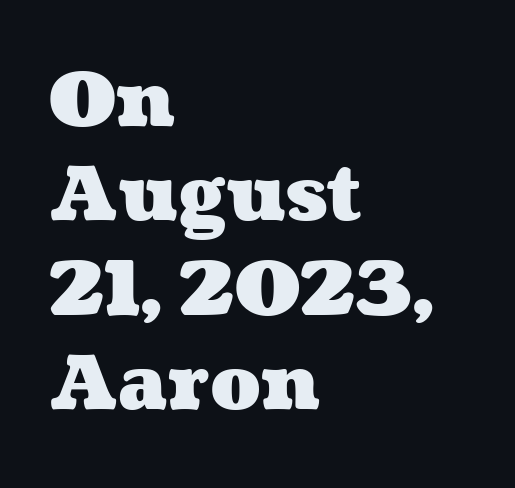
{"bold": "yes", "weight": "heavy", "width": "wide", "stroke_contrast": "medium", "x_height": "medium", "monospaced": "no", "underline": "no", "align": "left", "line_spacing": "normal", "line_spacing_ratio": 1.26, "letter_spacing": "normal", "letter_spacing_em": 0.0, "glyph_px": 75}
